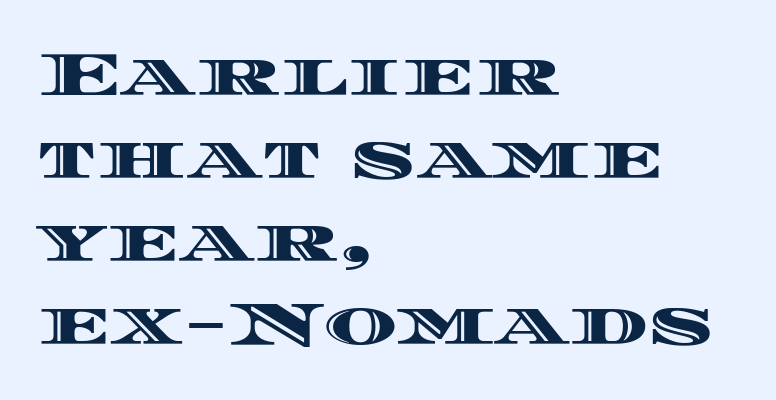
Q: Is the text italic (slanted)? A: No, it is upright.
Q: Is the text underlined? A: No.
Q: How is the paragraph aligned? A: Left-aligned.
Q: Is the spacing between letters normal or unusually wide? A: Normal.
Q: Is the spacing between lines tight, normal or loose? A: Normal.
Q: Width (condensed, normal, or wide)? A: Wide.
Q: x-height? A: Large.
Q: Monospaced? A: No.
